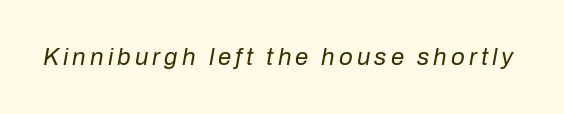
Q: Is the text bold? A: No.
Q: Is the text italic (slanted)? A: Yes, it leans right by about 10 degrees.
Q: Is the text underlined? A: No.
